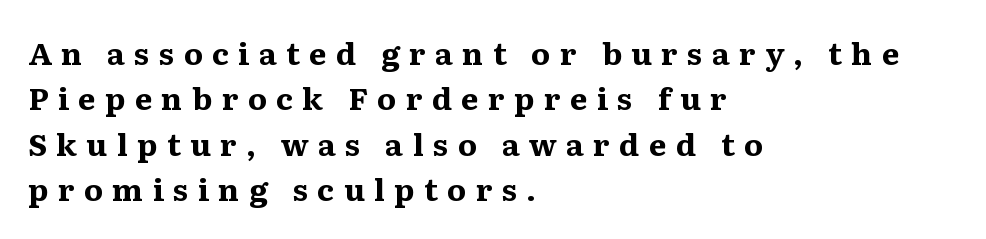
{"serif": "yes", "italic": "no", "bold": "yes", "weight": "bold", "width": "normal", "stroke_contrast": "medium", "x_height": "medium", "monospaced": "no", "underline": "no", "align": "left", "line_spacing": "normal", "line_spacing_ratio": 1.46, "letter_spacing": "wide", "letter_spacing_em": 0.3, "glyph_px": 31}
